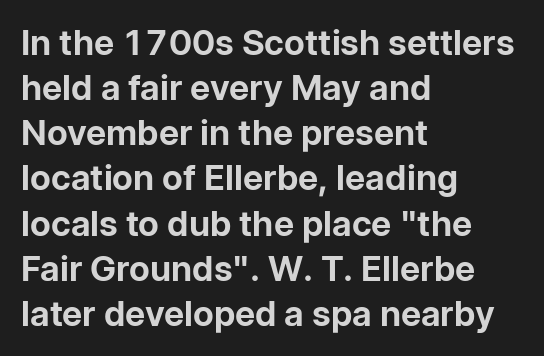
{"serif": "no", "italic": "no", "bold": "yes", "weight": "bold", "width": "normal", "stroke_contrast": "low", "x_height": "medium", "monospaced": "no", "underline": "no", "align": "left", "line_spacing": "normal", "line_spacing_ratio": 1.29, "letter_spacing": "normal", "letter_spacing_em": 0.0, "glyph_px": 35}
